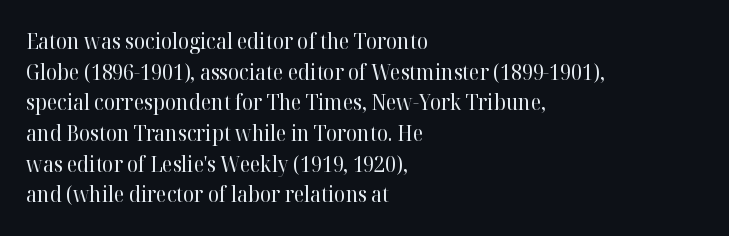
{"italic": "no", "bold": "no", "underline": "no", "align": "left", "line_spacing": "normal", "line_spacing_ratio": 1.46, "letter_spacing": "normal", "letter_spacing_em": 0.0, "glyph_px": 21}
